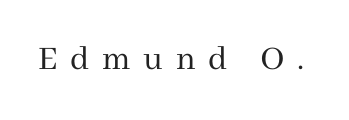
{"serif": "yes", "italic": "no", "bold": "no", "weight": "regular", "width": "normal", "stroke_contrast": "medium", "x_height": "medium", "monospaced": "no", "underline": "no", "letter_spacing": "wide", "letter_spacing_em": 0.35, "glyph_px": 36}
